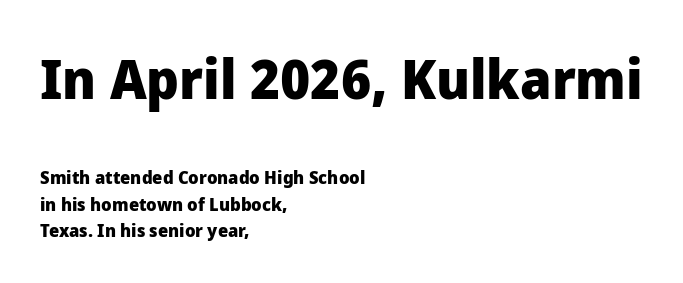
The emphasis by scale lands on block number one, above. Look at the bottom of the vertical strokes: they stop flat, with no serifs. Lines of text with bare space underneath. Italic? Not at all — the glyphs are vertical. Honestly, the row spacing looks completely unremarkable. I'd describe the lettering as bold — thick and assertive.
